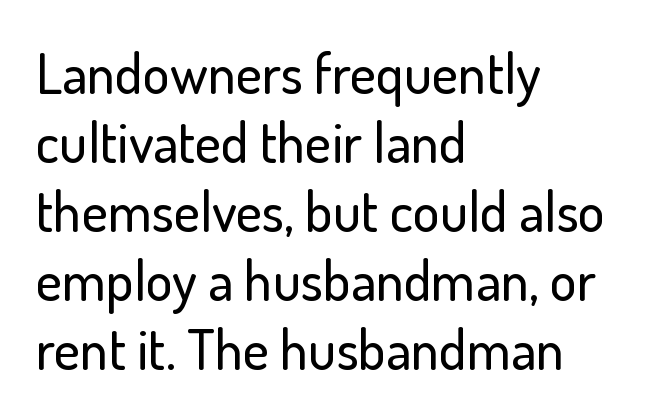
Q: Is the text italic (slanted)? A: No, it is upright.
Q: Is the typeface a serif or a sans-serif typeface? A: Sans-serif.
Q: Is the text underlined? A: No.
Q: How is the paragraph aligned? A: Left-aligned.
Q: Is the spacing between letters normal or unusually wide? A: Normal.
Q: Width (condensed, normal, or wide)? A: Normal.
Q: Stroke contrast? A: Low.
Q: x-height? A: Small.
Q: Monospaced? A: No.
